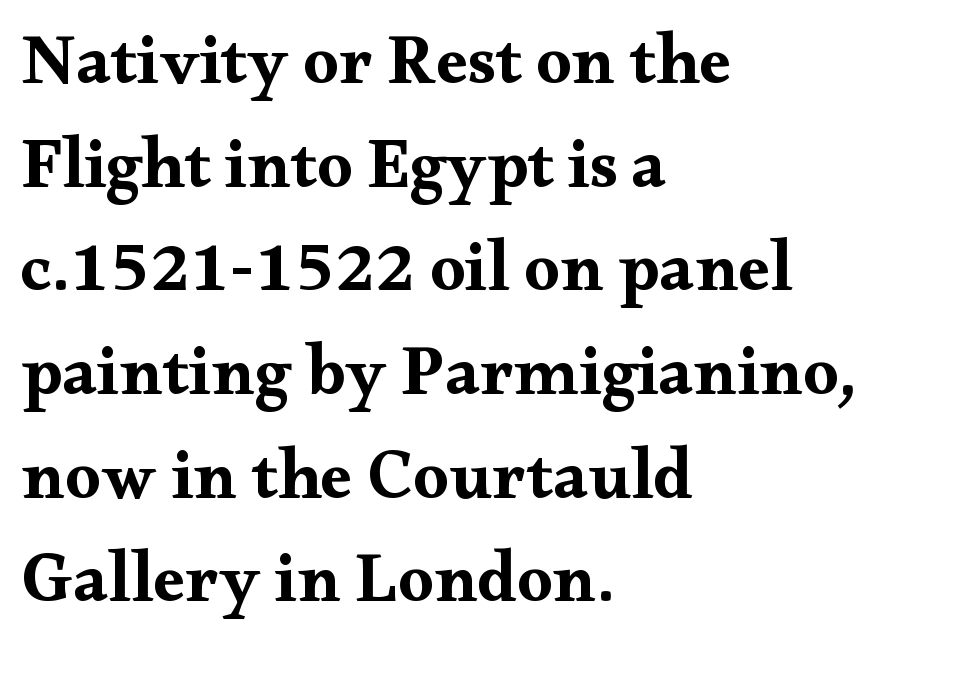
The image shows 71 px bold, wide serif type, upright; set left-aligned, normal line spacing (1.46x), normal letter spacing, not underlined; medium stroke contrast and a small x-height.
